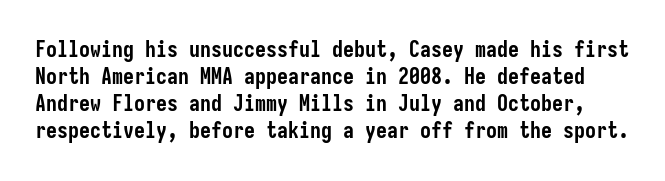
The image shows 22 px bold type, upright; set line spacing 1.23x, normal letter spacing, not underlined.
